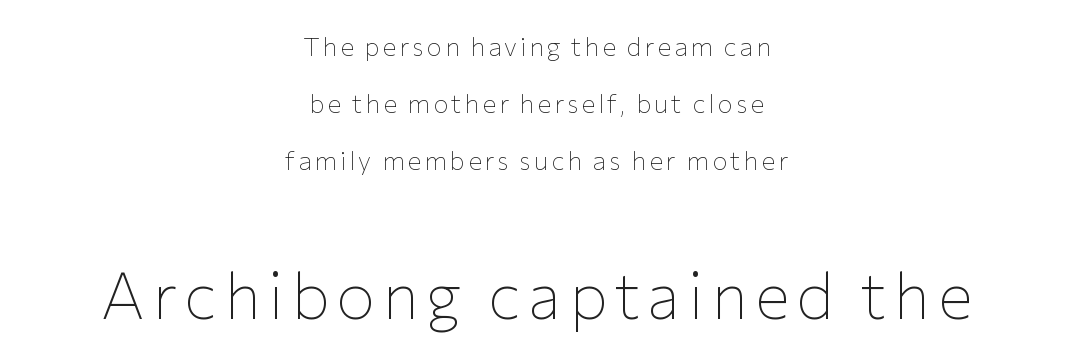
The image shows 65 px thin sans-serif type, upright; set centered, loose line spacing (2.19x), not underlined; the second (bottom) block is 2.5x larger; low stroke contrast and a medium x-height.
